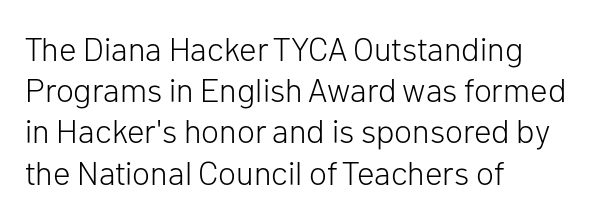
The letters carry no serifs — their stems end cleanly without finishing strokes. The font's upright variant was chosen for this text. You could not count columns in this text — the font is proportionally spaced. Letters rest on an invisible, unmarked baseline. Here the glyphs are tracked normally, forming tight word shapes.
